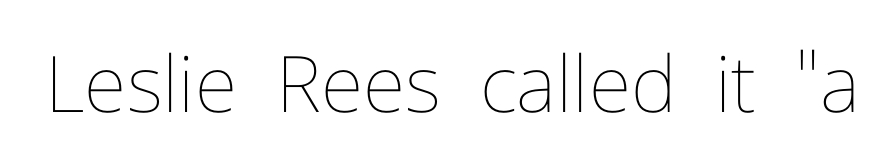
The image shows 78 px thin type, upright; set normal letter spacing, not underlined; low stroke contrast and a medium x-height.
